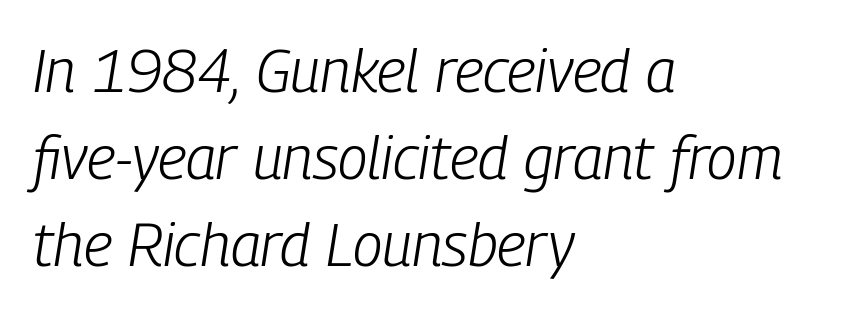
Q: Is the text bold? A: No.
Q: Is the text italic (slanted)? A: Yes, it leans right by about 9 degrees.
Q: Is the text underlined? A: No.
Q: How is the paragraph aligned? A: Left-aligned.
Q: Is the spacing between letters normal or unusually wide? A: Normal.
Q: Is the spacing between lines tight, normal or loose? A: Normal.
Q: Width (condensed, normal, or wide)? A: Condensed.
Q: Stroke contrast? A: Low.
Q: x-height? A: Medium.
Q: Monospaced? A: No.
